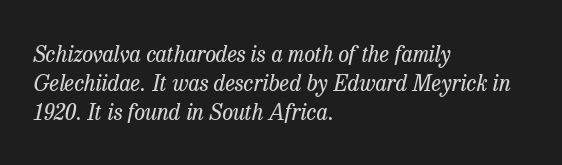
{"italic": "yes", "lean": "right", "slant_degrees": 13, "bold": "no", "underline": "no", "align": "left", "line_spacing": "normal", "line_spacing_ratio": 1.32, "letter_spacing": "normal", "letter_spacing_em": 0.0, "glyph_px": 22}
